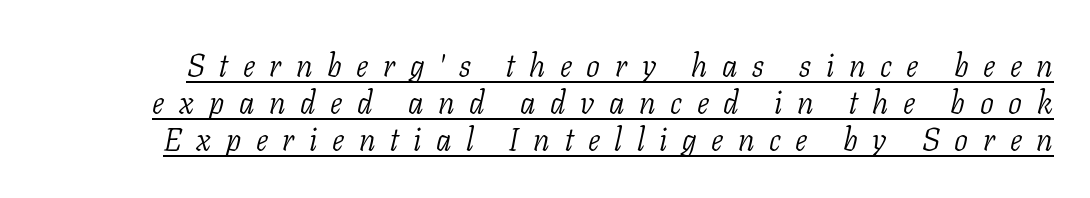
{"serif": "yes", "italic": "yes", "lean": "right", "slant_degrees": 11, "bold": "no", "weight": "light", "width": "normal", "stroke_contrast": "low", "x_height": "medium", "monospaced": "no", "underline": "yes", "line_spacing_ratio": 1.19, "letter_spacing": "wide", "letter_spacing_em": 0.47, "glyph_px": 31}
